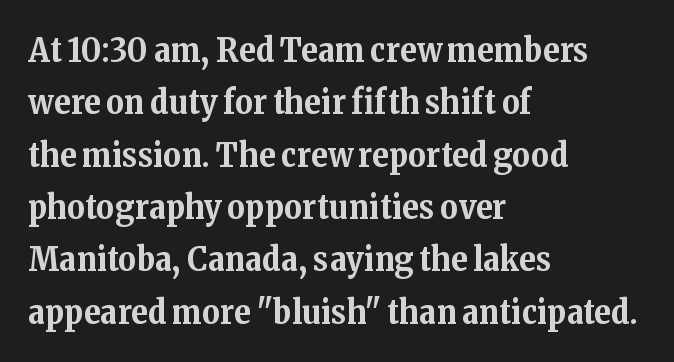
Q: Is the text bold? A: Yes.
Q: Is the text italic (slanted)? A: No, it is upright.
Q: Is the typeface a serif or a sans-serif typeface? A: Serif.
Q: Is the text underlined? A: No.
Q: How is the paragraph aligned? A: Left-aligned.
Q: Is the spacing between letters normal or unusually wide? A: Normal.
Q: Is the spacing between lines tight, normal or loose? A: Normal.
Q: Width (condensed, normal, or wide)? A: Normal.
Q: Stroke contrast? A: Medium.
Q: x-height? A: Medium.
Q: Monospaced? A: No.
